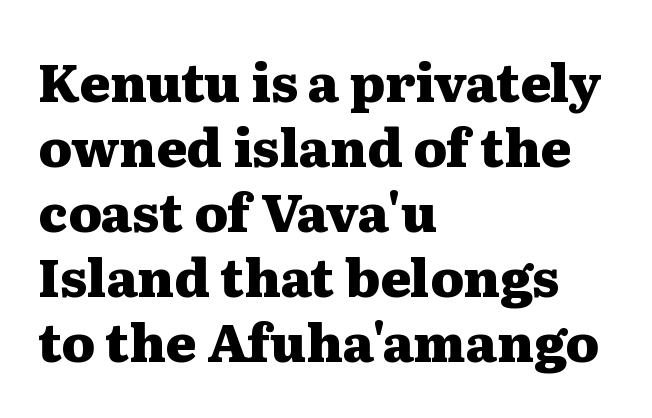
Emphasis by weight is at full strength: bold. These lines were composed using upright roman letters. This rendering features lettering with no underline. The designer left line spacing at the default.
